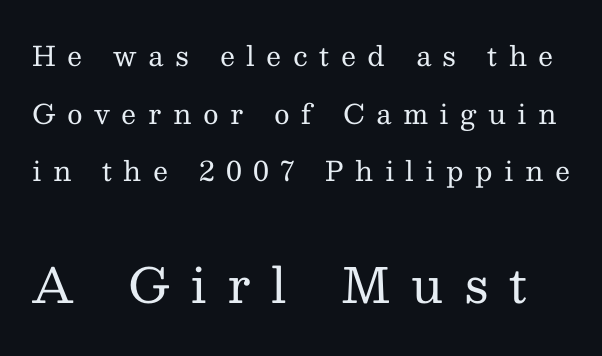
In terms of posture, this sample is upright. This is serif lettering, the kind often seen in printed books. Heaviness? Minimal to ordinary, like unemphasized prose. The face used here is proportionally spaced, like ordinary book or web type. Leading is clearly above the norm, producing a sparse column. Each word looks stretched out because of the extra space between its letters.
